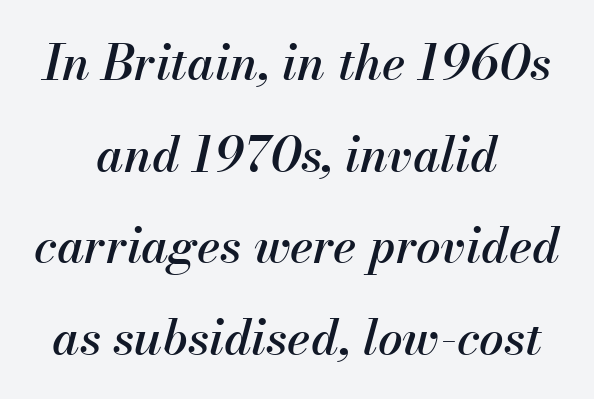
{"italic": "yes", "lean": "right", "slant_degrees": 13, "width": "normal", "stroke_contrast": "medium", "x_height": "small", "monospaced": "no", "underline": "no", "align": "center", "line_spacing_ratio": 1.87, "letter_spacing": "normal", "letter_spacing_em": 0.0, "glyph_px": 49}
